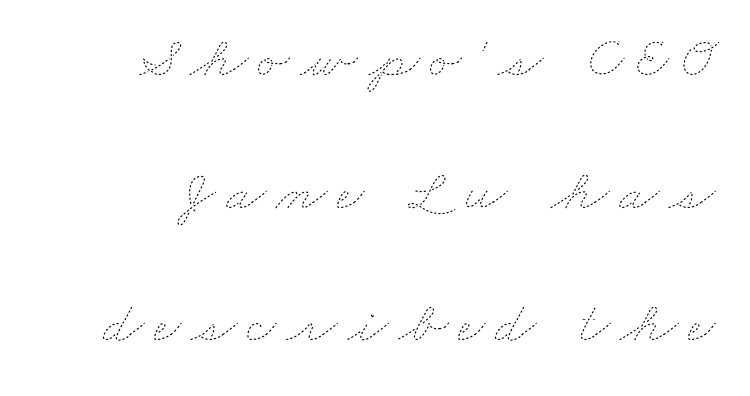
Glance below the letters and you will spot only blank space. A flush-right, rag-left setting is used for this passage. This is not heavy type; no bold has been used. Loosely led — the rows are spread out. You could not count columns in this text — the font is proportionally spaced.
